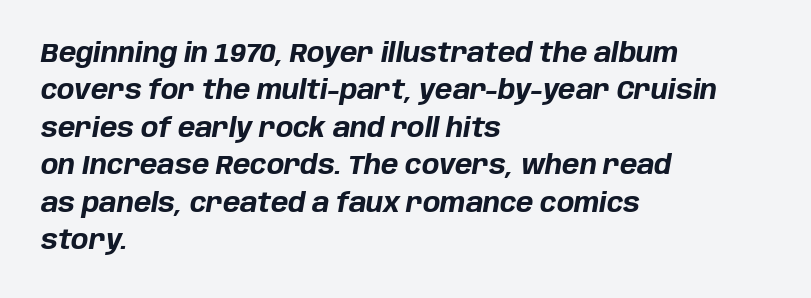
The lines are quadded left. This sample keeps an unexceptional amount of space between lines. The passage shown is emphatically bold. Honestly, there is no underline to notice here at all. The rendering keeps characters at their native spacing.
